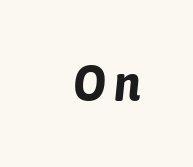
The image shows 50 px bold, condensed type, italic (leaning right); set not underlined; low stroke contrast and a medium x-height.
